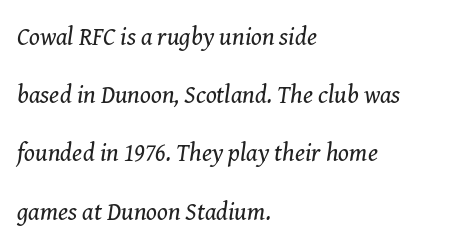
Q: Is the text bold? A: No.
Q: Is the text italic (slanted)? A: Yes, it leans right by about 8 degrees.
Q: Is the text underlined? A: No.
Q: How is the paragraph aligned? A: Left-aligned.
Q: Is the spacing between letters normal or unusually wide? A: Normal.
Q: Is the spacing between lines tight, normal or loose? A: Loose.
